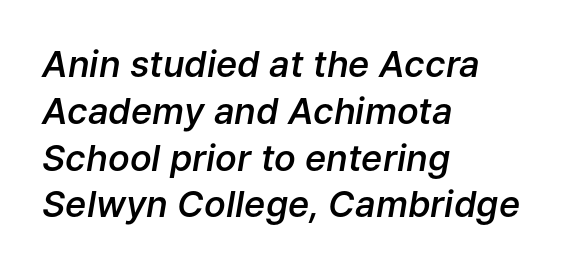
{"italic": "yes", "lean": "right", "slant_degrees": 9, "bold": "semi", "weight": "semibold", "width": "normal", "stroke_contrast": "low", "x_height": "medium", "monospaced": "no", "underline": "no", "align": "left", "line_spacing": "normal", "line_spacing_ratio": 1.3, "letter_spacing": "normal", "letter_spacing_em": 0.0, "glyph_px": 36}
